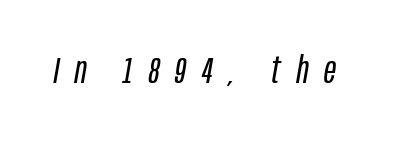
The image shows 36 px regular-weight, condensed type, italic (leaning right); set unusually wide letter spacing (+0.44 em), not underlined; low stroke contrast and a large x-height.
